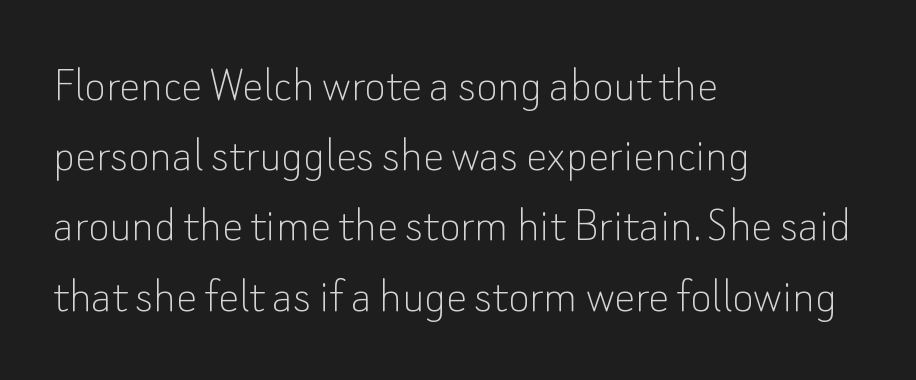
Q: Is the text bold? A: No.
Q: Is the text italic (slanted)? A: No, it is upright.
Q: Is the typeface a serif or a sans-serif typeface? A: Sans-serif.
Q: Is the text underlined? A: No.
Q: How is the paragraph aligned? A: Left-aligned.
Q: Is the spacing between letters normal or unusually wide? A: Normal.
Q: Is the spacing between lines tight, normal or loose? A: Normal.
Q: Width (condensed, normal, or wide)? A: Normal.
Q: Stroke contrast? A: Low.
Q: x-height? A: Small.
Q: Monospaced? A: No.
